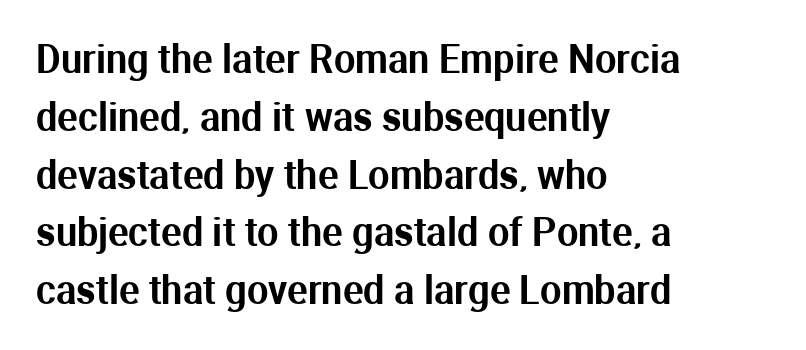
The image shows 38 px sans-serif type, upright; set left-aligned, normal line spacing (1.52x), normal letter spacing, not underlined; medium stroke contrast and a medium x-height.
